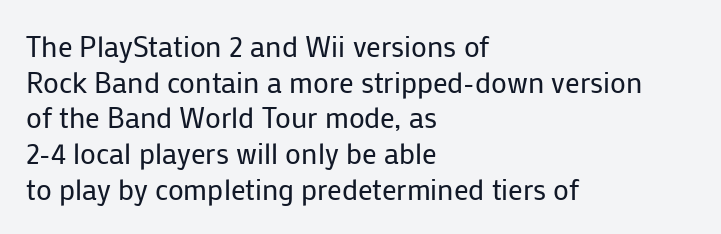
{"serif": "no", "italic": "no", "bold": "no", "weight": "regular", "width": "normal", "stroke_contrast": "low", "x_height": "medium", "monospaced": "no", "underline": "no", "align": "left", "line_spacing_ratio": 1.23, "letter_spacing": "normal", "letter_spacing_em": 0.0, "glyph_px": 29}
